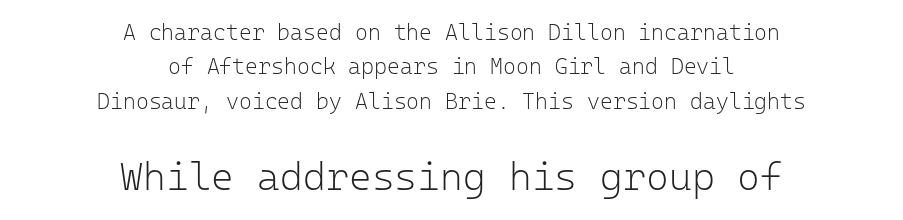
{"serif": "no", "italic": "no", "bold": "no", "weight": "light", "width": "normal", "stroke_contrast": "low", "x_height": "medium", "monospaced": "yes", "underline": "no", "align": "center", "line_spacing": "normal", "line_spacing_ratio": 1.56, "letter_spacing": "normal", "letter_spacing_em": 0.0, "larger_block": "second", "size_ratio": 1.77, "glyph_px": 39}
